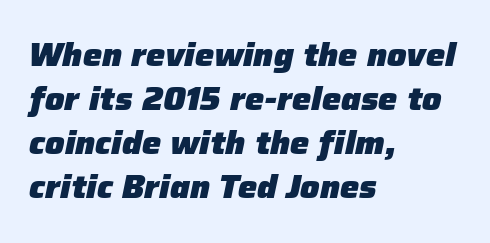
A clean baseline with only descenders dipping below it. Baseline-to-baseline distance is the conventional proportion of letter height. The text carries the slant typical of an italic or oblique font. The gaps between neighbouring characters are ordinary and unremarkable. Stroke thickness is high; the sample reads as a true bold.
